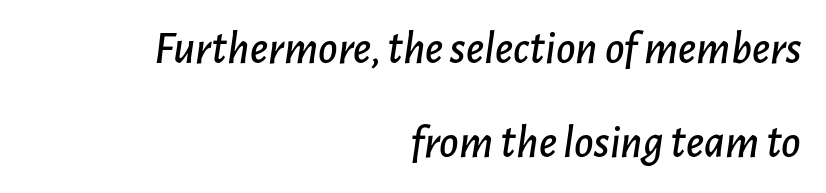
Summary of vertical rhythm: relaxed, with wide interline spacing. Is this a fixed-width face? No — the glyphs have proportional, varying widths. Notice how the passage keeps a crisp vertical edge on the right only. The space beneath each line is pristine and unruled. Does extra space separate the letters? No, they use regular spacing.
